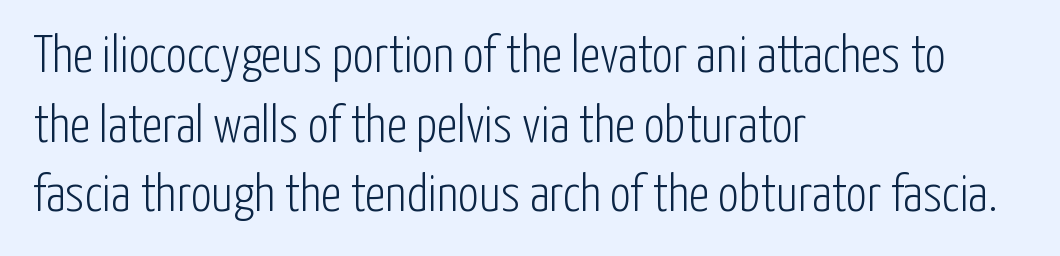
Q: Is the text bold? A: No.
Q: Is the text italic (slanted)? A: No, it is upright.
Q: Is the typeface a serif or a sans-serif typeface? A: Sans-serif.
Q: Is the text underlined? A: No.
Q: How is the paragraph aligned? A: Left-aligned.
Q: Is the spacing between letters normal or unusually wide? A: Normal.
Q: Is the spacing between lines tight, normal or loose? A: Normal.
Q: Width (condensed, normal, or wide)? A: Condensed.
Q: Stroke contrast? A: Low.
Q: x-height? A: Medium.
Q: Monospaced? A: No.
